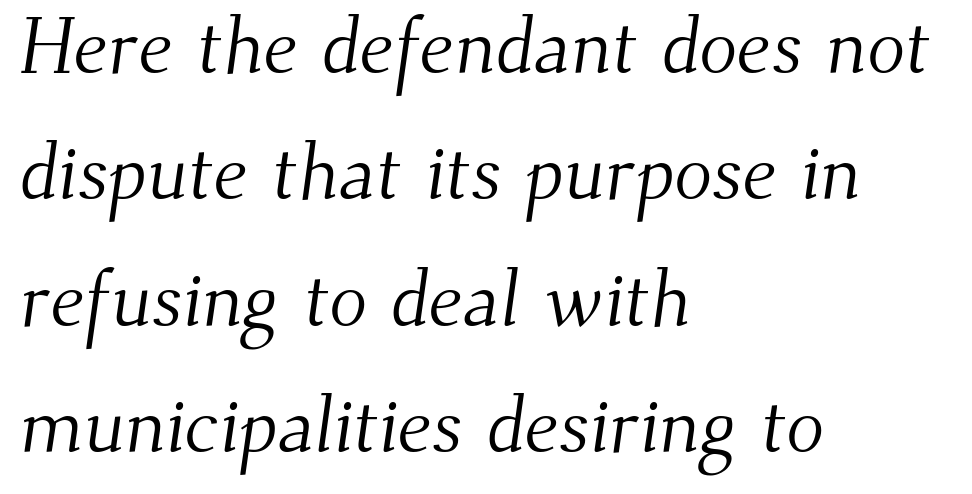
Q: Is the text bold? A: No.
Q: Is the typeface a serif or a sans-serif typeface? A: Serif.
Q: Is the text underlined? A: No.
Q: How is the paragraph aligned? A: Left-aligned.
Q: Is the spacing between letters normal or unusually wide? A: Normal.
Q: Is the spacing between lines tight, normal or loose? A: Normal.
Q: Width (condensed, normal, or wide)? A: Normal.
Q: Stroke contrast? A: Medium.
Q: x-height? A: Small.
Q: Monospaced? A: No.
